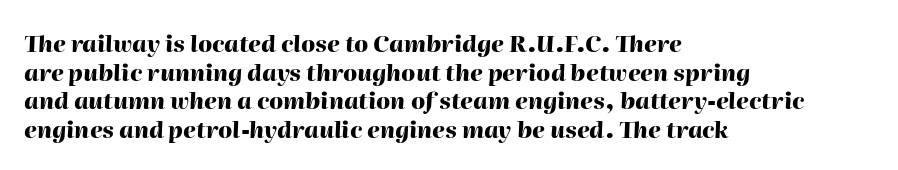
Check the space under the baseline: it is left empty. Look at the tracking — it's just the regular setting, nothing added. The compositor pushed each line to the left boundary. Bold? Absolutely — the strokes are thick and heavy.
